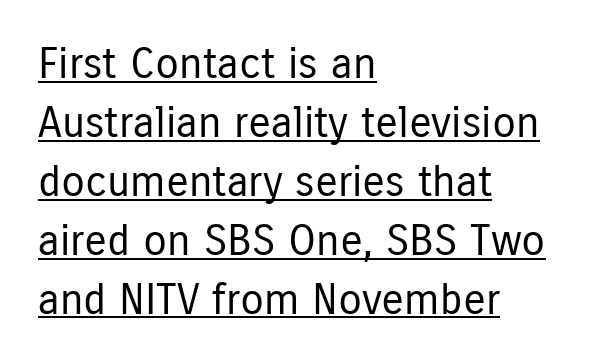
Italic? Not at all — the glyphs are vertical. Successive baselines arrive at the customary interval. Underlining? Definitely there. Looks like regular typesetting: each glyph gets only the width it needs. Every row of glyphs begins at an identical x-position on the left. Caption: face not bold, strokes unweighted.
